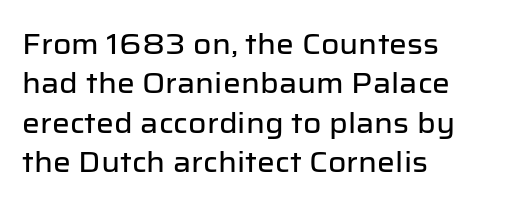
{"serif": "no", "italic": "no", "width": "normal", "stroke_contrast": "low", "x_height": "medium", "monospaced": "no", "underline": "no", "align": "left", "line_spacing": "normal", "line_spacing_ratio": 1.41, "letter_spacing": "normal", "letter_spacing_em": 0.0, "glyph_px": 28}
